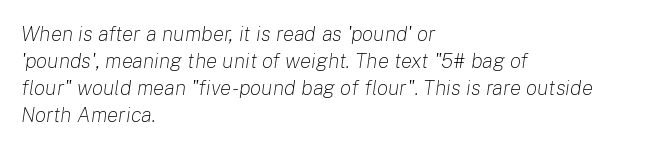
The image shows 21 px text type, italic (leaning right); set left-aligned, normal line spacing (1.28x), normal letter spacing, not underlined.
